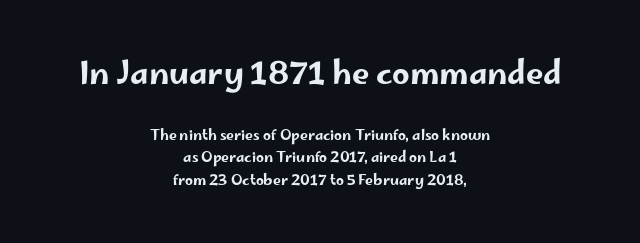
The image shows 31 px wide sans-serif type, upright; set centered, normal line spacing (1.61x), normal letter spacing, not underlined; the first (top) block is 2.21x larger; low stroke contrast and a small x-height.
